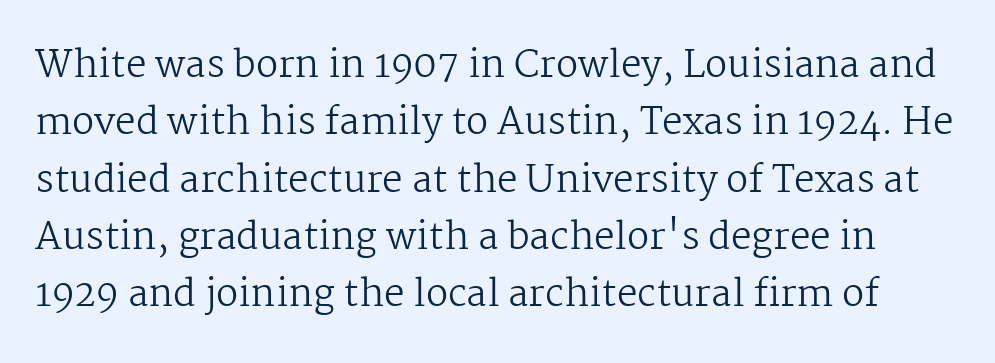
This sample keeps an unexceptional amount of space between lines. Do the letters lean? They stand straight. Character widths vary here, with narrow letters taking less room than wide ones. In terms of letterform style, serifs are clearly present.
